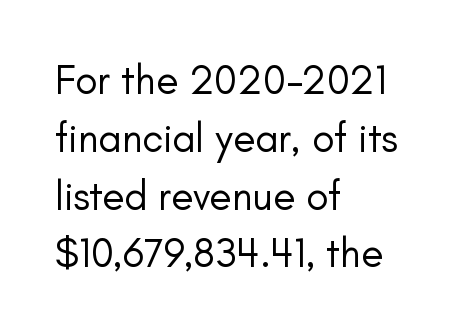
The image shows 41 px regular-weight sans-serif type, upright; set left-aligned, normal line spacing (1.41x), normal letter spacing, not underlined; low stroke contrast and a small x-height.
